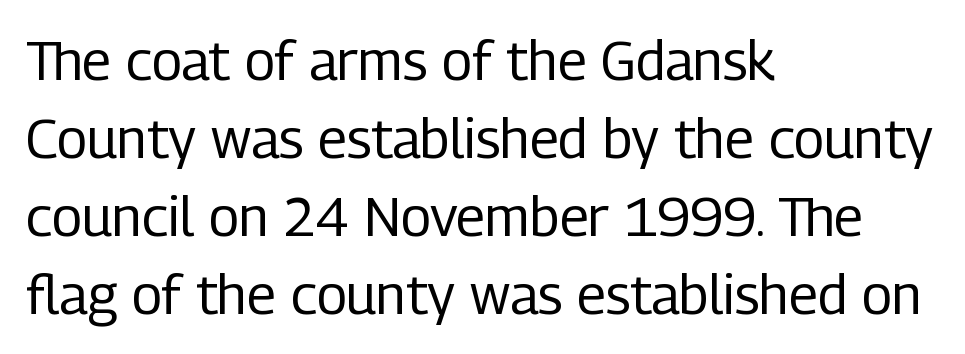
These lines are rendered in a variable-pitch font. The typography opts for an upright posture over an oblique one. Is the block centered? No — it sits flush against the left margin. Note: no serifs on the glyphs.
